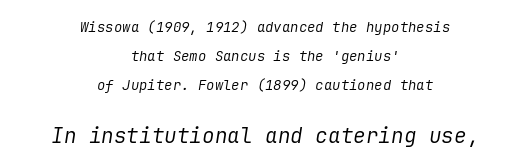
{"italic": "yes", "lean": "right", "slant_degrees": 9, "bold": "no", "underline": "no", "align": "center", "line_spacing": "loose", "line_spacing_ratio": 2.07, "letter_spacing": "normal", "letter_spacing_em": 0.0, "larger_block": "second", "size_ratio": 1.5, "glyph_px": 21}
